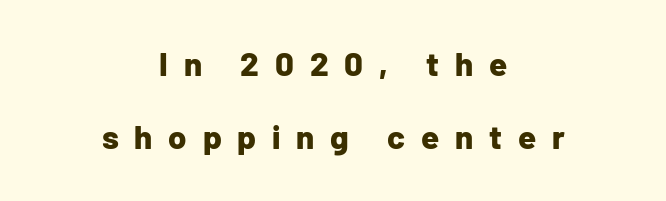
This is the regular roman posture of the typeface. Compared with typical body copy, the letter spacing here is much looser. Each line is balanced around a shared central axis. Leading is clearly above the norm, producing a sparse column.
